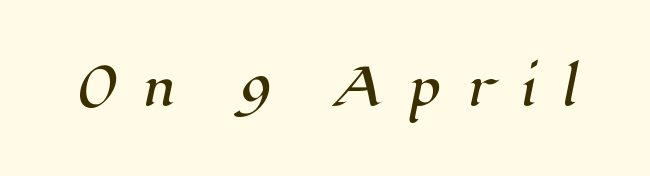
Q: Is the typeface a serif or a sans-serif typeface? A: Serif.
Q: Is the text underlined? A: No.
Q: Is the spacing between letters normal or unusually wide? A: Unusually wide.
Q: Width (condensed, normal, or wide)? A: Normal.
Q: Stroke contrast? A: High.
Q: x-height? A: Medium.
Q: Monospaced? A: No.
